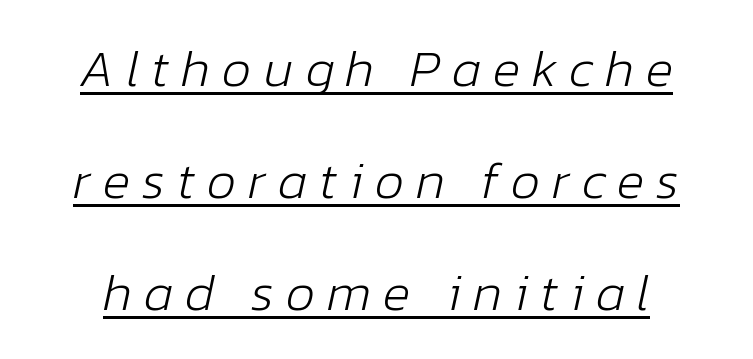
The passage shown stacks its lines with a broad gap. Inter-character spacing is expanded well beyond the font's built-in metrics. Think standard paragraph weight, or any step lighter than that. The rendering applies a slant to the glyphs. The passage shown is underscored from start to finish.
